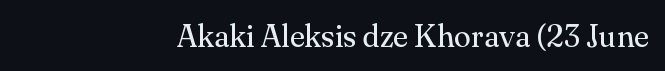
The image shows 31 px regular-weight serif type, upright; set right-aligned, normal letter spacing, not underlined; medium stroke contrast and a small x-height.
